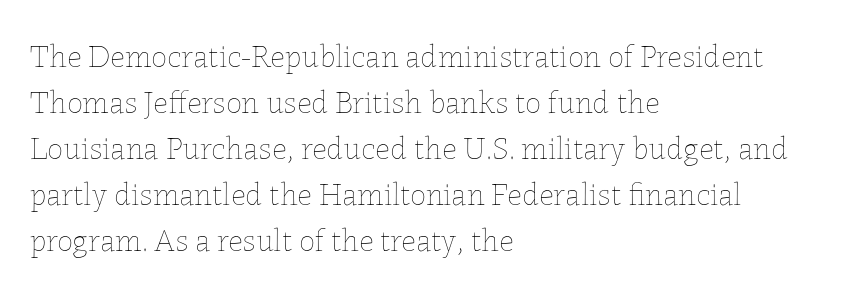
A typesetter would call this proportional, since set widths differ per character. Unbolded letterforms with no extra heft. The rag falls on the right side of this text block. No word sits above an underline.
